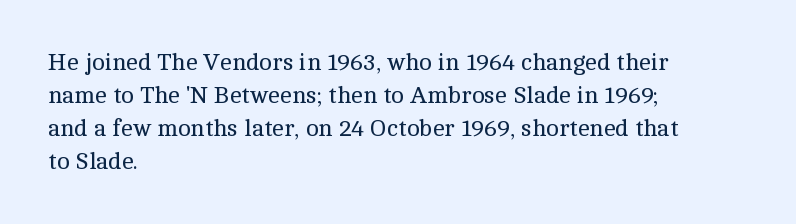
{"italic": "no", "bold": "no", "underline": "no", "align": "left", "line_spacing": "normal", "line_spacing_ratio": 1.38, "letter_spacing": "normal", "letter_spacing_em": 0.0, "glyph_px": 24}
